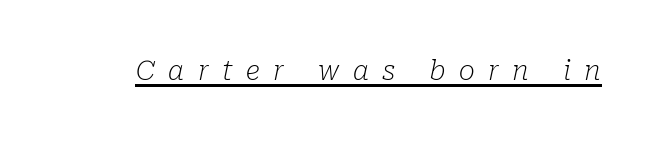
Q: Is the text bold? A: No.
Q: Is the text italic (slanted)? A: Yes, it leans right by about 10 degrees.
Q: Is the text underlined? A: Yes.
Q: Is the spacing between letters normal or unusually wide? A: Unusually wide.
